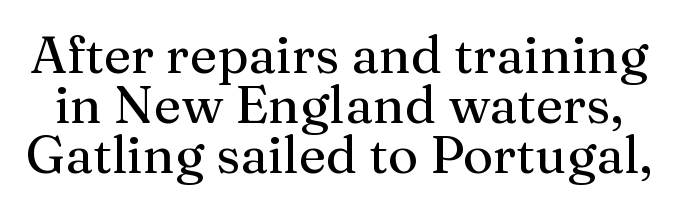
Letters rest on an invisible, unmarked baseline. Spacing verdict: proportional, widths tailored to each character. Do the letters lean? They stand straight. The type family on display is of the serif kind. Compared with typical body copy, the letter spacing here is the same. Compared with typical paragraphs, the rows here are closer together.
